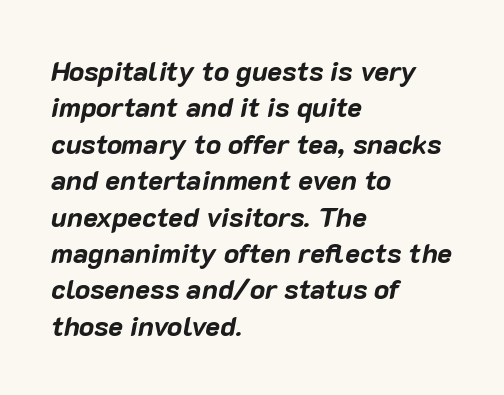
The image shows 28 px bold type, italic (leaning right); set left-aligned, normal line spacing (1.3x), normal letter spacing, not underlined; low stroke contrast and a medium x-height.
